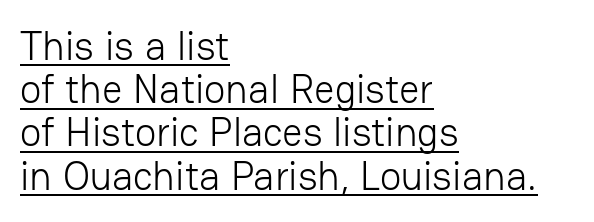
Examine the stroke ends and you'll find no serifs. This is underlined copy, the kind a proofreader might mark for attention. Teacher's note: observe the even left margin — that is flush-left alignment. The rendering uses natural spacing where letterforms have individual widths. This rendering leaves character spacing at its baseline value.
